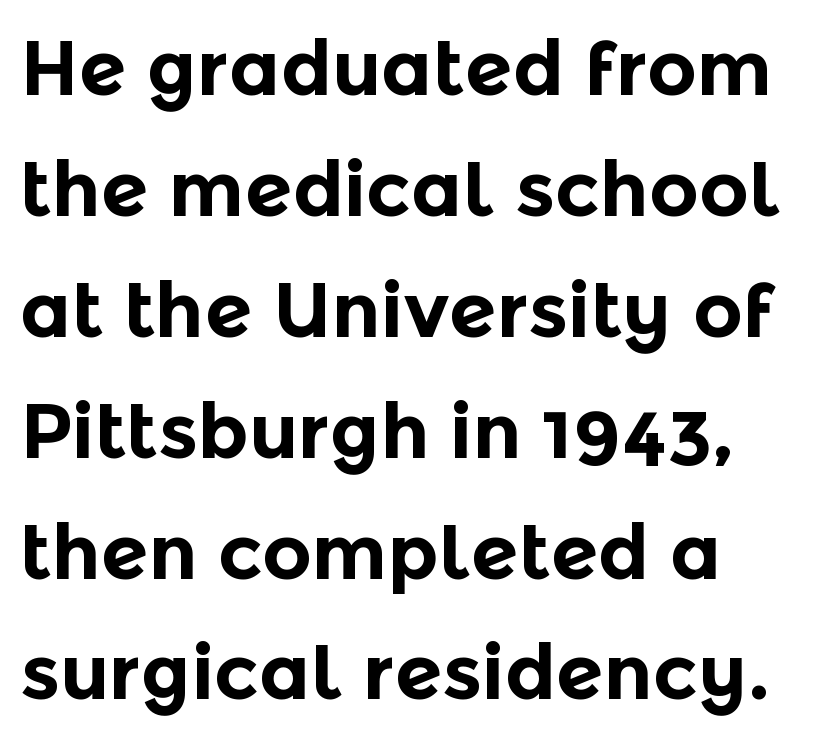
{"serif": "no", "italic": "no", "bold": "yes", "weight": "bold", "width": "normal", "x_height": "medium", "monospaced": "no", "underline": "no", "align": "left", "line_spacing": "normal", "line_spacing_ratio": 1.57, "letter_spacing": "normal", "letter_spacing_em": 0.0, "glyph_px": 77}
